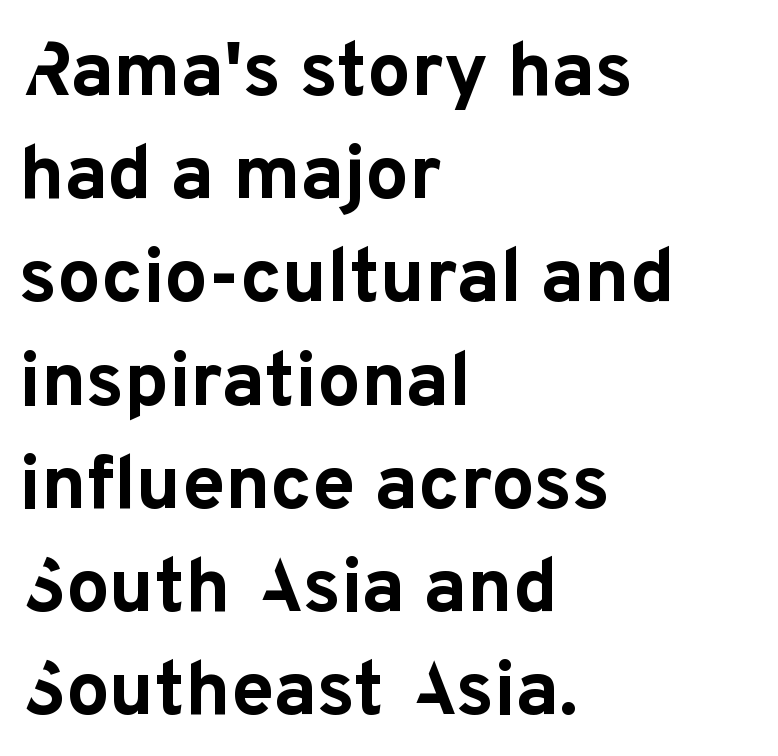
Q: Is the text bold? A: Yes.
Q: Is the text italic (slanted)? A: No, it is upright.
Q: Is the typeface a serif or a sans-serif typeface? A: Sans-serif.
Q: Is the text underlined? A: No.
Q: How is the paragraph aligned? A: Left-aligned.
Q: Is the spacing between letters normal or unusually wide? A: Normal.
Q: Is the spacing between lines tight, normal or loose? A: Normal.
Q: Width (condensed, normal, or wide)? A: Normal.
Q: Stroke contrast? A: Low.
Q: x-height? A: Medium.
Q: Monospaced? A: No.
